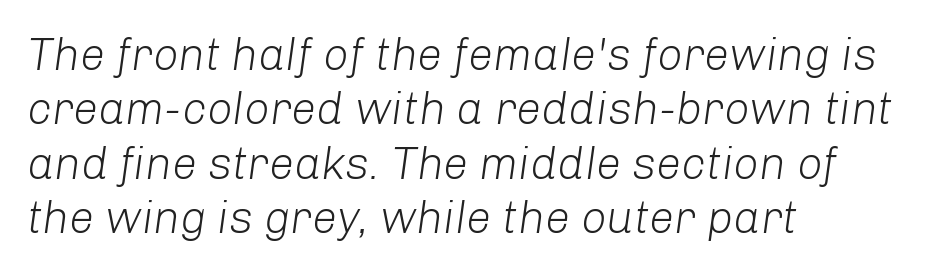
The image shows 45 px light type, italic (leaning right); set left-aligned, line spacing 1.21x, normal letter spacing, not underlined; low stroke contrast and a medium x-height.
